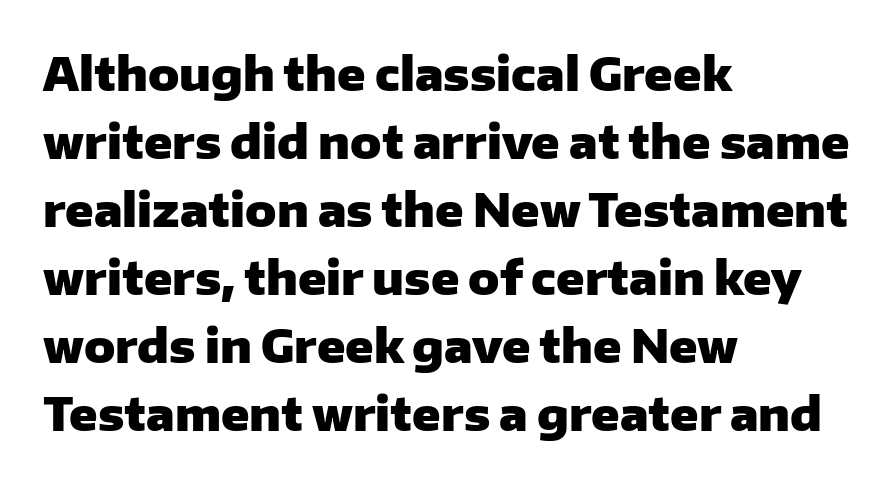
{"serif": "no", "italic": "no", "bold": "yes", "weight": "heavy", "width": "normal", "stroke_contrast": "low", "x_height": "medium", "monospaced": "no", "underline": "no", "align": "left", "line_spacing": "normal", "line_spacing_ratio": 1.48, "letter_spacing": "normal", "letter_spacing_em": 0.0, "glyph_px": 46}
